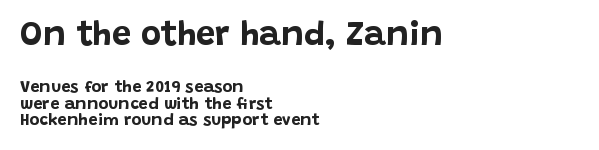
Line starts are locked; line ends wander. Here the designer chose a conventional face with non-uniform glyph widths. Grotesque or geometric, the face here clearly has no serifs. You get the large type first, then a drop to smaller type. Honestly, there is no underline to notice here at all. Notice how the stems are strictly vertical — no italics here.
